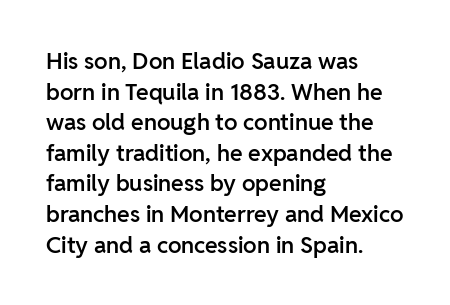
Q: Is the text bold? A: Semi-bold.
Q: Is the text italic (slanted)? A: No, it is upright.
Q: Is the text underlined? A: No.
Q: How is the paragraph aligned? A: Left-aligned.
Q: Is the spacing between letters normal or unusually wide? A: Normal.
Q: Is the spacing between lines tight, normal or loose? A: Normal.
